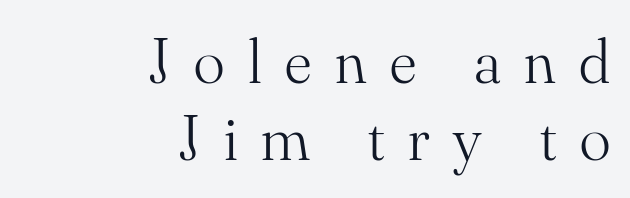
The image shows 64 px light serif type, upright; set right-aligned, line spacing 1.21x, unusually wide letter spacing (+0.37 em), not underlined; medium stroke contrast and a small x-height.
